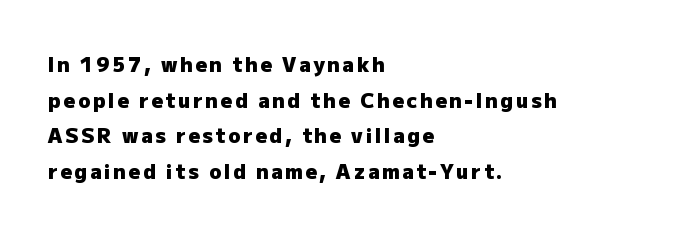
The image shows 20 px bold type, upright; set left-aligned, line spacing 1.78x, not underlined.
